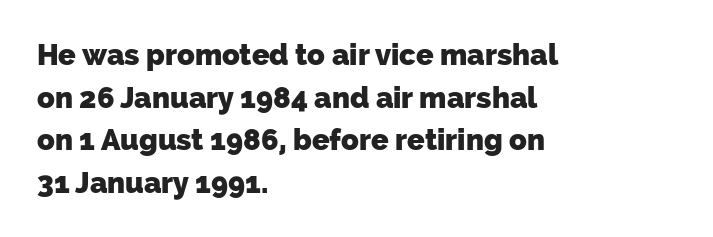
The designer left line spacing at the default. Spacing between characters is what you'd get straight out of the box. Grotesque or geometric, the face here clearly has no serifs. The passage shown is typed in a proportional face where columns would drift. Short and long lines alike share a common starting point at left. Glance below the letters and you will spot only blank space.
